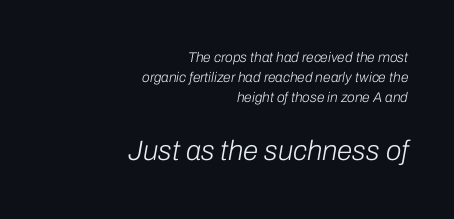
Regarding leading, the lines here are spaced in the standard way. The letters sit at their default tracking, neither squeezed nor spread. Italic: yes, the glyphs are oblique. Where is the straight margin? On the right. Anything drawn beneath the words? Only blank space. Weight class: somewhere from thin through regular.
